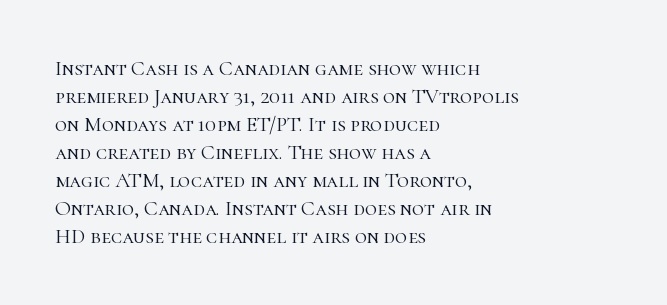
The image shows 21 px text type, upright; set left-aligned, normal line spacing (1.33x), normal letter spacing, not underlined.
